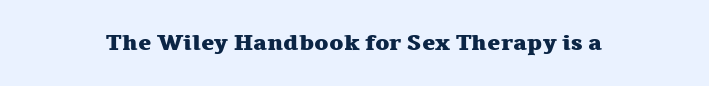
Short note: letters normally spaced. Words float on clear page, feet unadorned. The letters stand upright; this is a roman face. Heavy, bold letterforms.
